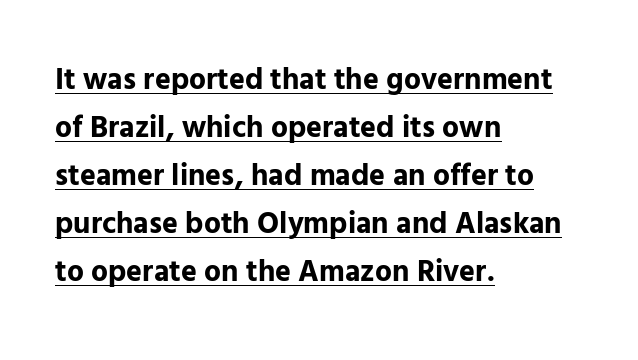
{"serif": "no", "italic": "no", "bold": "yes", "weight": "bold", "width": "normal", "stroke_contrast": "low", "x_height": "medium", "monospaced": "no", "underline": "yes", "align": "left", "line_spacing": "normal", "line_spacing_ratio": 1.6, "letter_spacing": "normal", "letter_spacing_em": 0.0, "glyph_px": 30}
